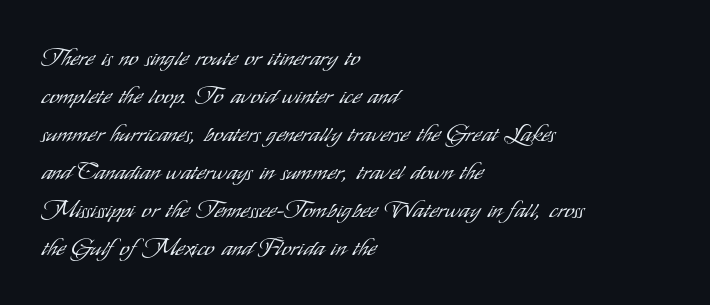
The image shows 24 px text type; set left-aligned, normal line spacing (1.58x), normal letter spacing, not underlined.
